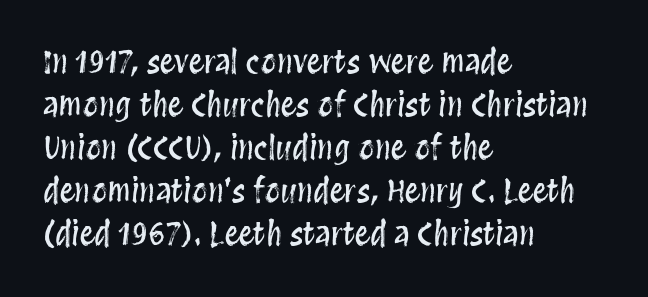
Q: Is the text italic (slanted)? A: No, it is upright.
Q: Is the text underlined? A: No.
Q: How is the paragraph aligned? A: Left-aligned.
Q: Is the spacing between letters normal or unusually wide? A: Normal.
Q: Is the spacing between lines tight, normal or loose? A: Normal.
Q: Width (condensed, normal, or wide)? A: Condensed.
Q: Stroke contrast? A: Medium.
Q: x-height? A: Large.
Q: Monospaced? A: No.
